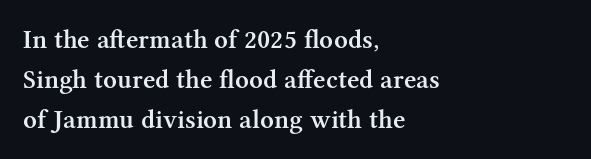
Q: Is the text bold? A: Semi-bold.
Q: Is the text italic (slanted)? A: No, it is upright.
Q: Is the text underlined? A: No.
Q: How is the paragraph aligned? A: Left-aligned.
Q: Is the spacing between letters normal or unusually wide? A: Normal.
Q: Is the spacing between lines tight, normal or loose? A: Normal.
